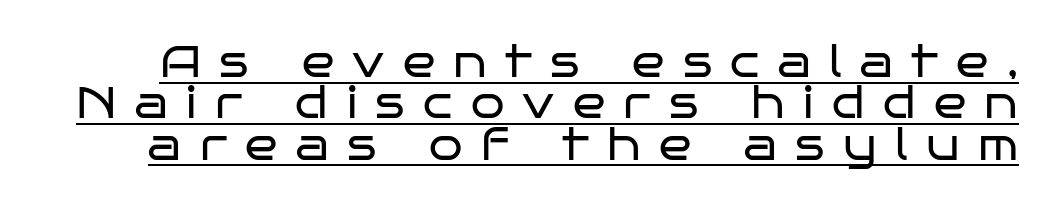
Do the characters align in a grid? No, the font is proportional. There is plenty of visible air inserted between adjacent glyphs. This block would grow much taller if given ordinary leading; it's compressed now. The letters carry no serifs — their stems end cleanly without finishing strokes.
